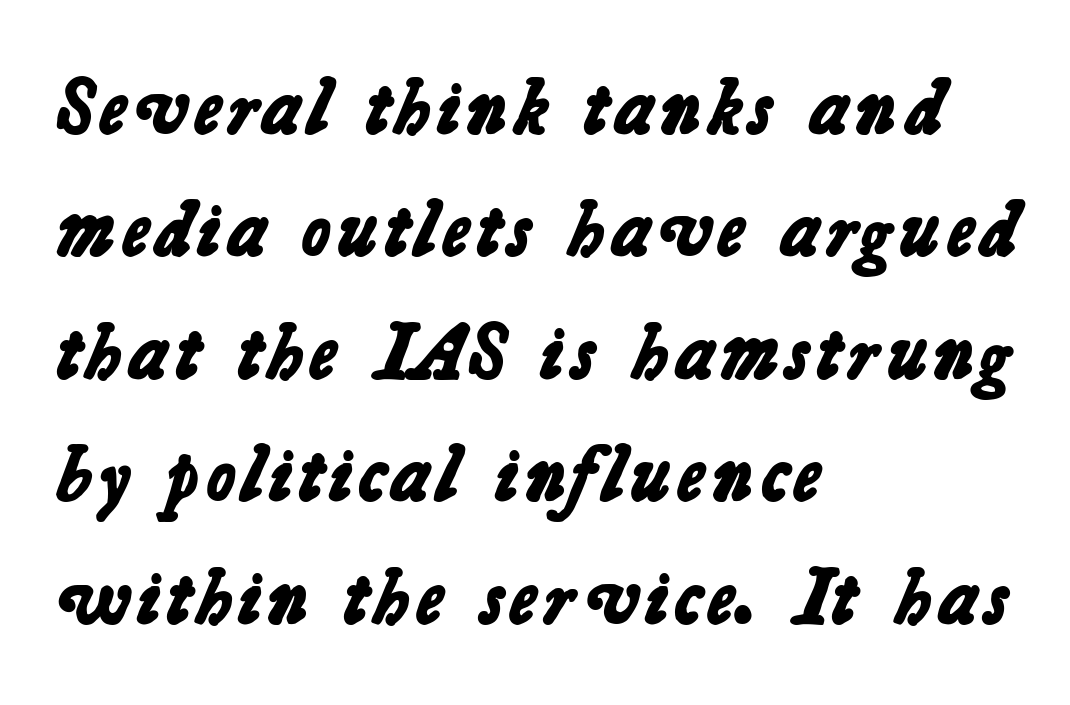
The image shows 79 px bold sans-serif type; set left-aligned, normal line spacing (1.55x), normal letter spacing, not underlined; low stroke contrast and a medium x-height.
